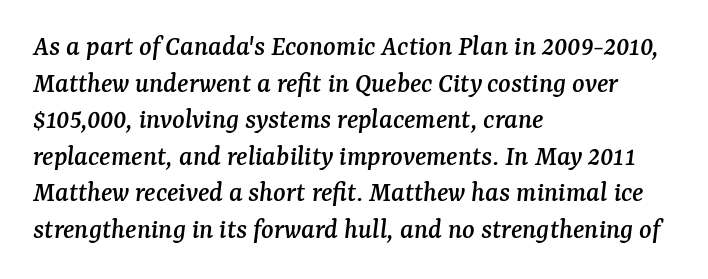
Q: Is the text italic (slanted)? A: Yes, it leans right by about 7 degrees.
Q: Is the typeface a serif or a sans-serif typeface? A: Serif.
Q: Is the text underlined? A: No.
Q: How is the paragraph aligned? A: Left-aligned.
Q: Is the spacing between letters normal or unusually wide? A: Normal.
Q: Is the spacing between lines tight, normal or loose? A: Normal.
Q: Width (condensed, normal, or wide)? A: Normal.
Q: Stroke contrast? A: Medium.
Q: x-height? A: Medium.
Q: Monospaced? A: No.
